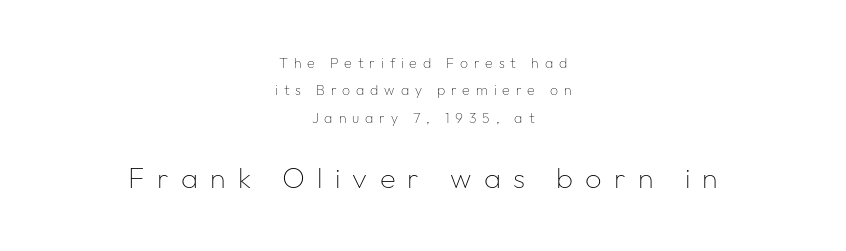
{"serif": "no", "italic": "no", "bold": "no", "weight": "thin", "width": "normal", "stroke_contrast": "low", "x_height": "medium", "monospaced": "no", "underline": "no", "align": "center", "line_spacing": "loose", "line_spacing_ratio": 1.95, "letter_spacing": "wide", "letter_spacing_em": 0.42, "larger_block": "second", "size_ratio": 2.07, "glyph_px": 29}
